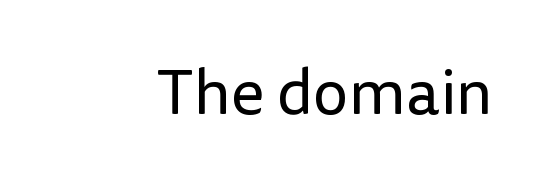
{"serif": "no", "italic": "no", "bold": "no", "weight": "regular", "width": "normal", "stroke_contrast": "low", "x_height": "medium", "monospaced": "no", "underline": "no", "letter_spacing": "normal", "letter_spacing_em": 0.0, "glyph_px": 64}
